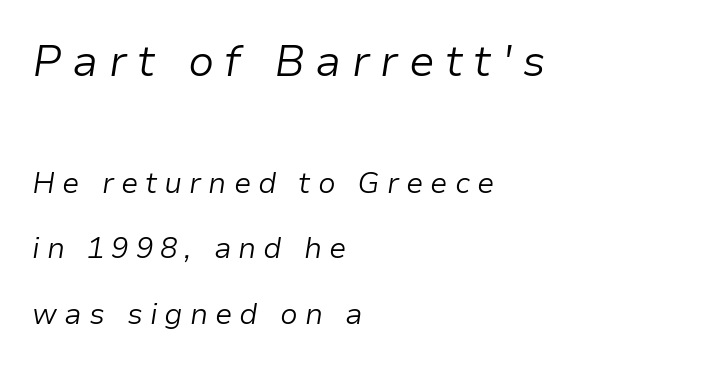
Students, note that the glyphs here are deliberately spaced far apart. Which of the two is more prominent by size? The first, at the top. If you measured baseline to baseline, you'd find a long distance. Is this a heavy cut? Hardly; it is regular or lighter. Note the varied advance widths — an 'i' is clearly narrower than an 'm'.
